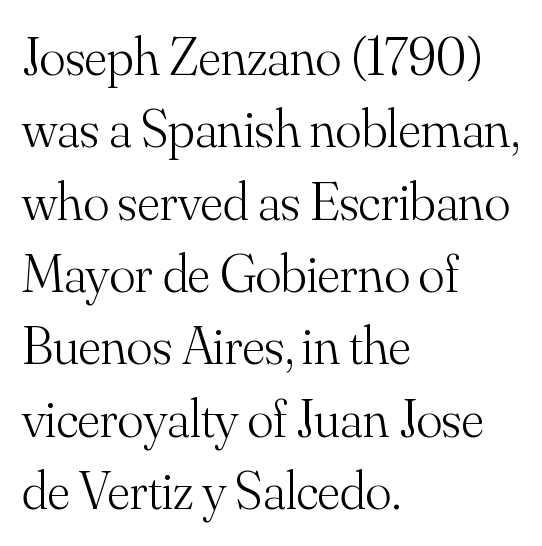
Honestly, the row spacing looks completely unremarkable. Every stem runs plumb, perpendicular to the baseline. Summary of weight: not heavy and not bold. The type family on display is of the serif kind.
